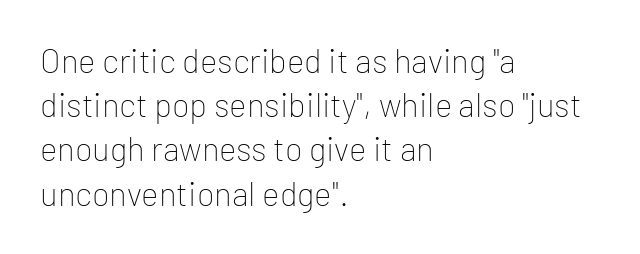
The image shows 33 px thin sans-serif type, upright; set left-aligned, normal line spacing (1.34x), normal letter spacing, not underlined; low stroke contrast and a medium x-height.
